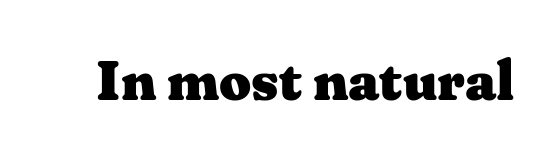
Q: Is the text bold? A: Yes.
Q: Is the text italic (slanted)? A: No, it is upright.
Q: Is the typeface a serif or a sans-serif typeface? A: Serif.
Q: Is the text underlined? A: No.
Q: Is the spacing between letters normal or unusually wide? A: Normal.
Q: Width (condensed, normal, or wide)? A: Wide.
Q: Stroke contrast? A: Medium.
Q: x-height? A: Medium.
Q: Monospaced? A: No.
